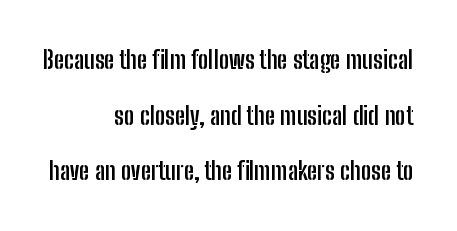
{"italic": "no", "bold": "yes", "underline": "no", "align": "right", "line_spacing": "loose", "line_spacing_ratio": 2.23, "letter_spacing": "normal", "letter_spacing_em": 0.0, "glyph_px": 25}
